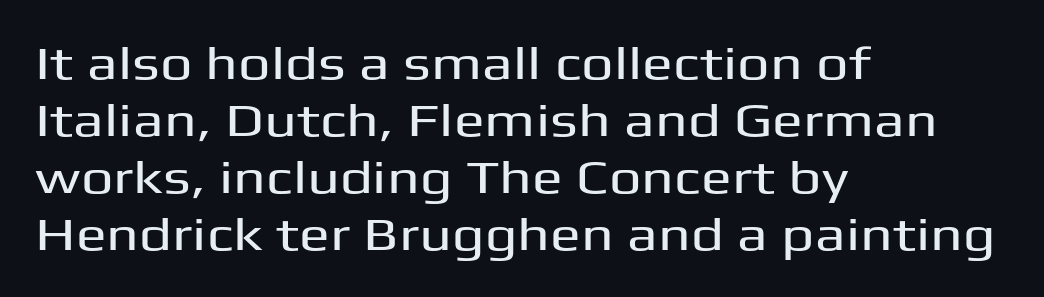
The image shows 46 px wide sans-serif type, upright; set left-aligned, line spacing 1.24x, normal letter spacing, not underlined; medium stroke contrast and a medium x-height.
